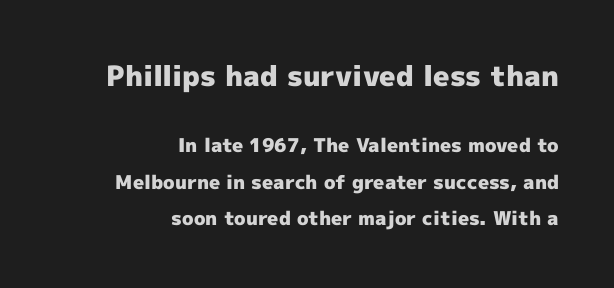
Look at the bottom of the vertical strokes: they stop flat, with no serifs. It's the straight-up-and-down kind of type. All the whitespace from short lines collects on the left. The zone under the glyphs is completely vacant. The face used here is rendered with its standard letterfit. Vertical spacing — loose.
